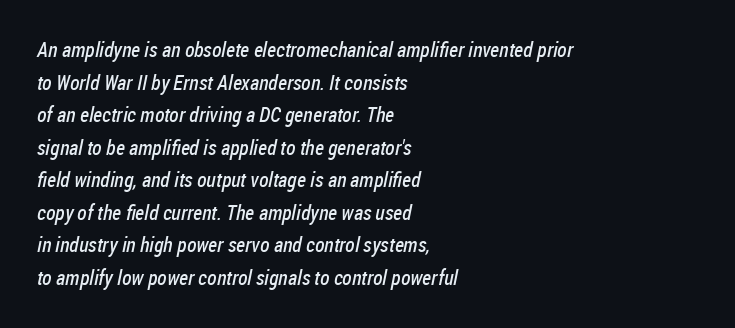
Q: Is the text bold? A: No.
Q: Is the text underlined? A: No.
Q: How is the paragraph aligned? A: Left-aligned.
Q: Is the spacing between letters normal or unusually wide? A: Normal.
Q: Is the spacing between lines tight, normal or loose? A: Normal.
